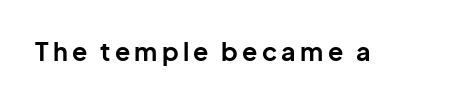
The image shows 25 px bold type, upright; set not underlined.
